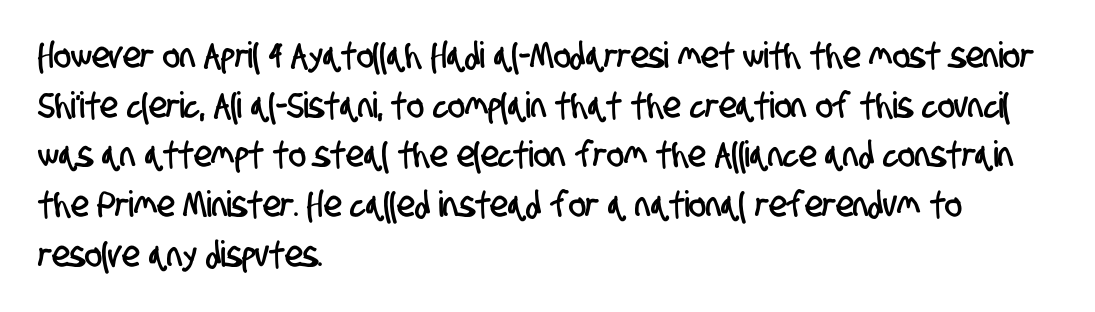
{"serif": "no", "width": "condensed", "stroke_contrast": "low", "x_height": "large", "monospaced": "no", "underline": "no", "align": "left", "line_spacing": "normal", "line_spacing_ratio": 1.38, "letter_spacing": "normal", "letter_spacing_em": 0.0, "glyph_px": 36}
